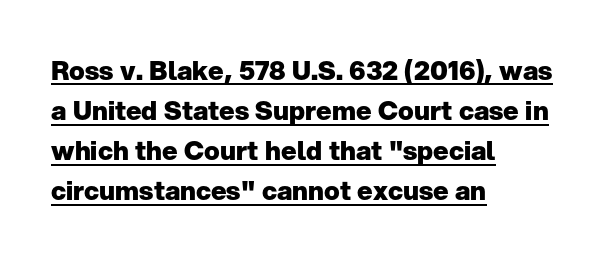
Spacing between characters is what you'd get straight out of the box. Typeset ragged right — the left edge is the straight one. This block has exactly the height ordinary leading produces. The glyphs have the mass of a bold cut. Honestly, the underline is the first thing you notice here.
